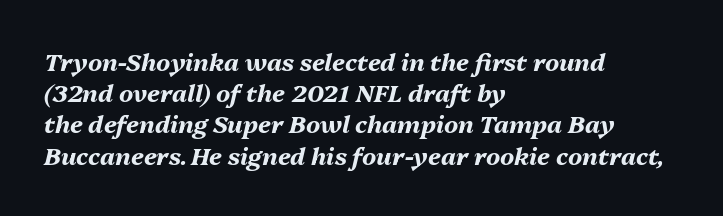
The image shows 24 px bold type, italic (leaning right); set left-aligned, normal line spacing (1.3x), normal letter spacing, not underlined.
